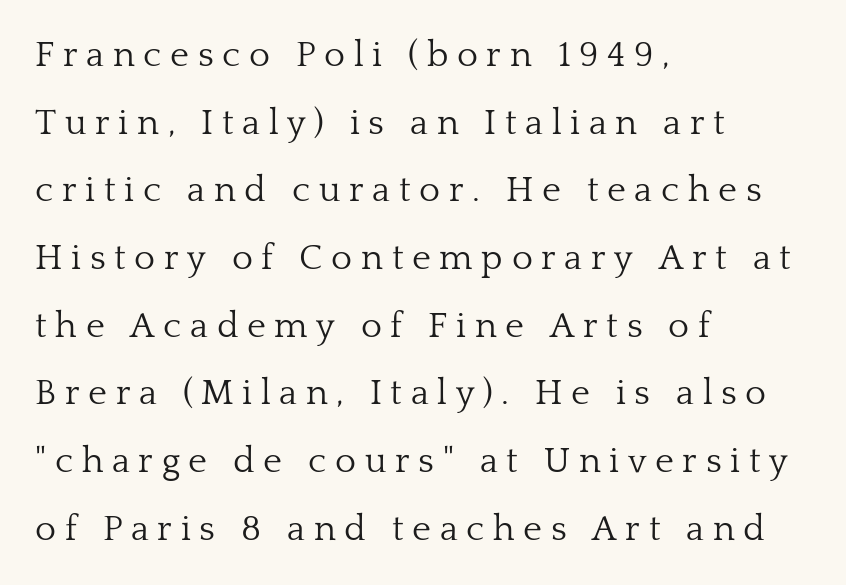
{"serif": "yes", "italic": "no", "bold": "no", "weight": "light", "width": "normal", "stroke_contrast": "low", "x_height": "medium", "monospaced": "no", "underline": "no", "align": "left", "line_spacing_ratio": 1.88, "letter_spacing": "wide", "letter_spacing_em": 0.24, "glyph_px": 36}
